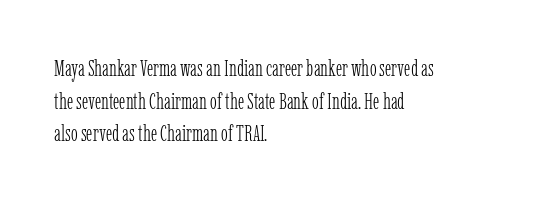
Q: Is the text bold? A: No.
Q: Is the text italic (slanted)? A: No, it is upright.
Q: Is the text underlined? A: No.
Q: How is the paragraph aligned? A: Left-aligned.
Q: Is the spacing between letters normal or unusually wide? A: Normal.
Q: Is the spacing between lines tight, normal or loose? A: Normal.
